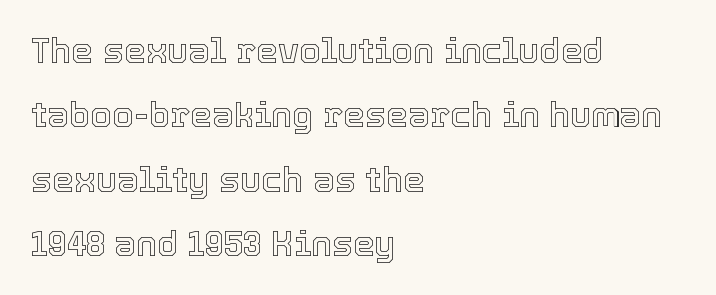
The tracking reads as untouched default to a designer's eye. These lines stack with their left ends in a neat column. It's the straight-up-and-down kind of type. A typesetter would call this proportional, since set widths differ per character.
